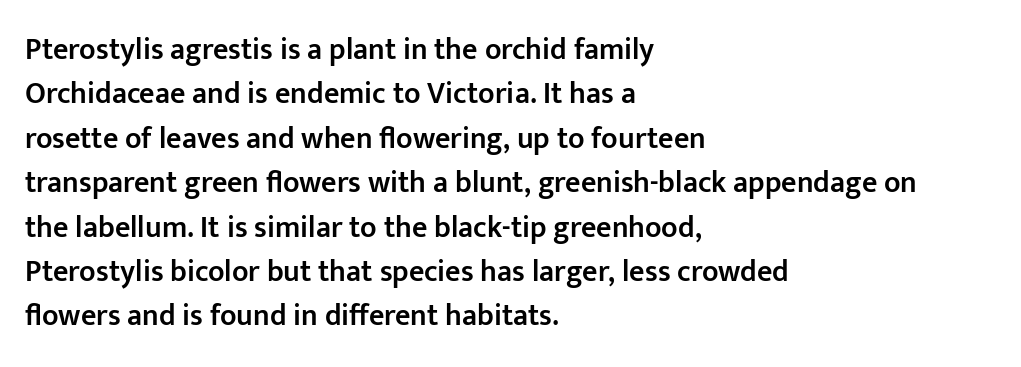
The image shows 30 px semibold sans-serif type, upright; set left-aligned, normal line spacing (1.48x), normal letter spacing, not underlined; low stroke contrast and a medium x-height.
